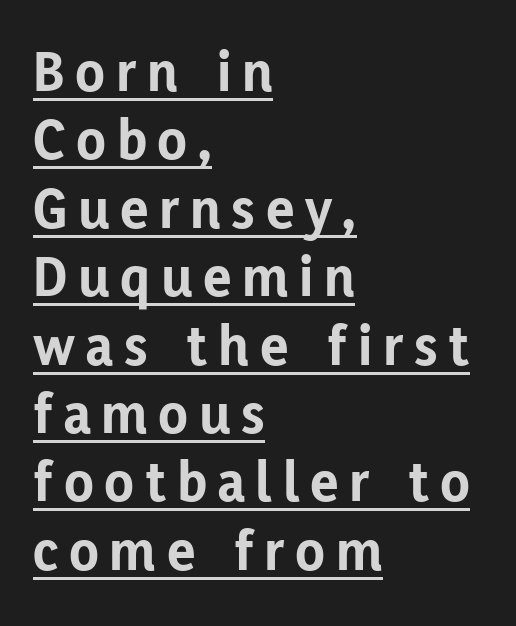
Horizontal alignment here is leftward, the default for most running prose. The line-height multiplier appears low, near solid setting. Strokes here are thick enough to call this a true bold. Honestly, the underline is the first thing you notice here.
